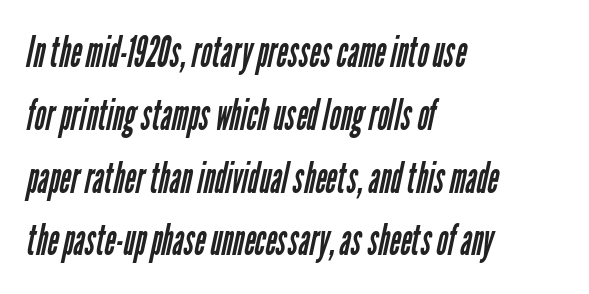
{"serif": "no", "bold": "no", "weight": "regular", "width": "condensed", "stroke_contrast": "low", "x_height": "medium", "monospaced": "no", "underline": "no", "align": "left", "line_spacing": "normal", "line_spacing_ratio": 1.46, "letter_spacing": "normal", "letter_spacing_em": 0.0, "glyph_px": 43}
